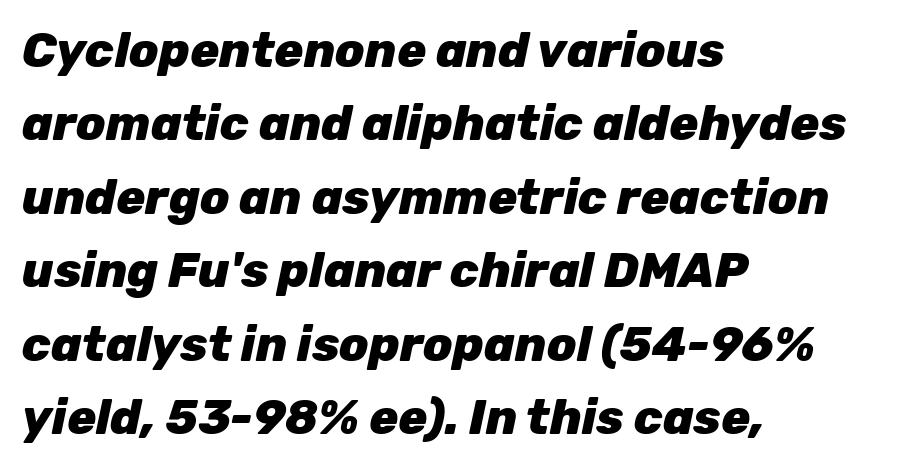
Nobody touched the tracking dial on this one. The face used here is proportionally spaced, like ordinary book or web type. The glyphs look as if they've been sheared to an angle. Vertically, the passage feels balanced, rows spaced as you'd expect. Words float on clear page, feet unadorned.
